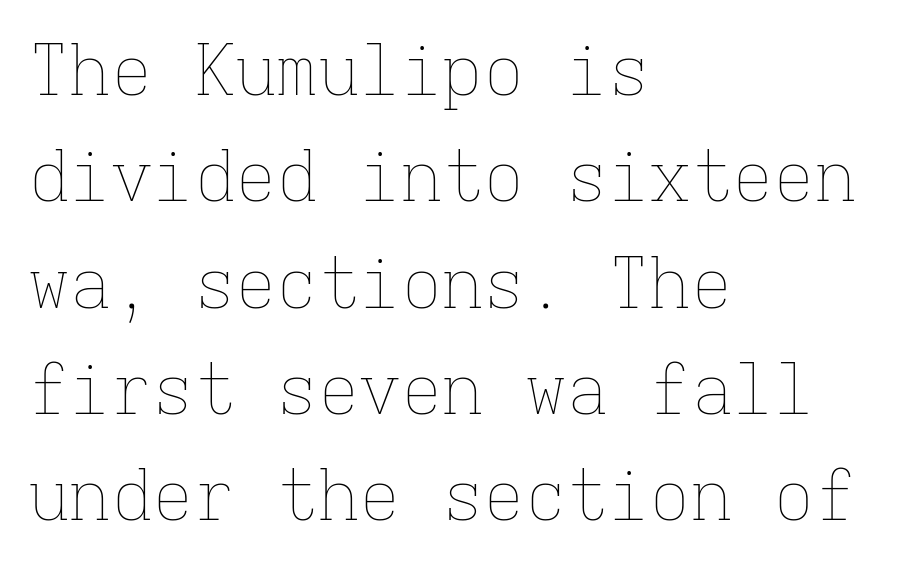
Q: Is the text bold? A: No.
Q: Is the text italic (slanted)? A: No, it is upright.
Q: Is the text underlined? A: No.
Q: How is the paragraph aligned? A: Left-aligned.
Q: Is the spacing between letters normal or unusually wide? A: Normal.
Q: Is the spacing between lines tight, normal or loose? A: Normal.
Q: Width (condensed, normal, or wide)? A: Normal.
Q: Stroke contrast? A: Low.
Q: x-height? A: Medium.
Q: Monospaced? A: Yes.
